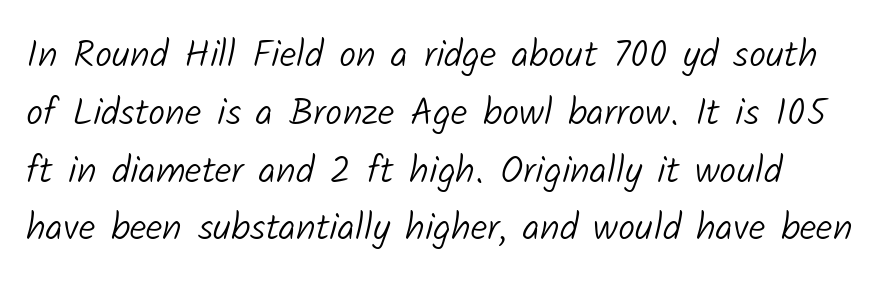
{"serif": "no", "bold": "no", "weight": "light", "width": "normal", "stroke_contrast": "low", "x_height": "medium", "monospaced": "no", "underline": "no", "line_spacing": "normal", "line_spacing_ratio": 1.52, "letter_spacing": "normal", "letter_spacing_em": 0.0, "glyph_px": 38}
